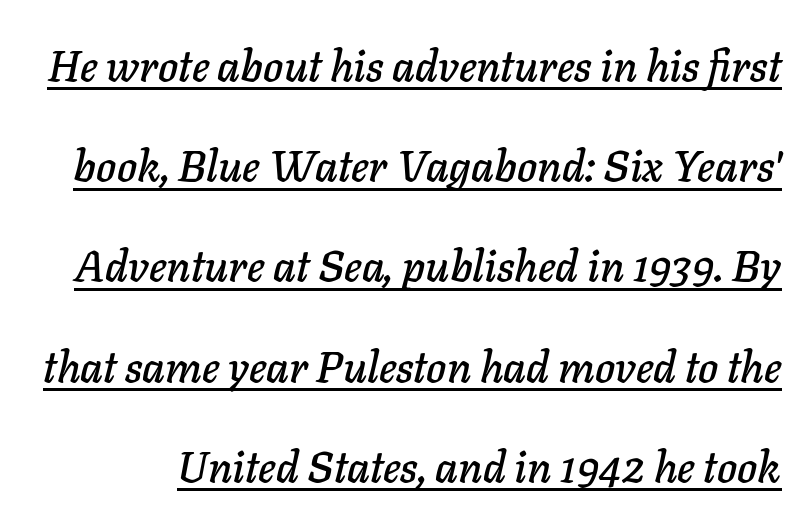
Q: Is the text italic (slanted)? A: Yes, it leans right by about 11 degrees.
Q: Is the text underlined? A: Yes.
Q: Is the spacing between letters normal or unusually wide? A: Normal.
Q: Is the spacing between lines tight, normal or loose? A: Loose.
Q: Width (condensed, normal, or wide)? A: Normal.
Q: Stroke contrast? A: Low.
Q: x-height? A: Medium.
Q: Monospaced? A: No.
